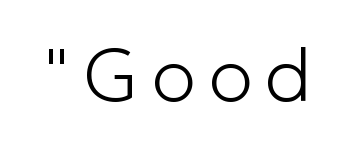
The image shows 74 px light sans-serif type, upright; set not underlined; low stroke contrast and a medium x-height.
